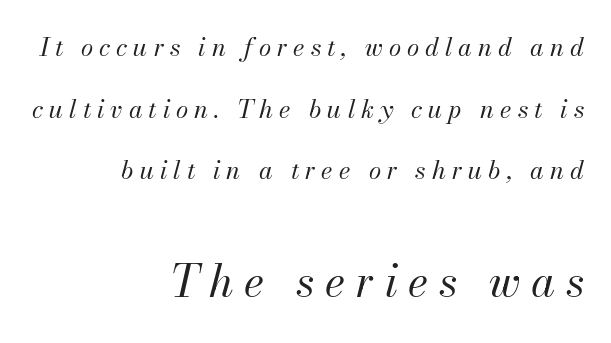
{"italic": "yes", "lean": "right", "slant_degrees": 13, "bold": "no", "weight": "regular", "width": "normal", "stroke_contrast": "medium", "x_height": "small", "monospaced": "no", "underline": "no", "align": "right", "line_spacing": "loose", "line_spacing_ratio": 2.47, "letter_spacing": "wide", "letter_spacing_em": 0.24, "larger_block": "second", "size_ratio": 1.76, "glyph_px": 44}
